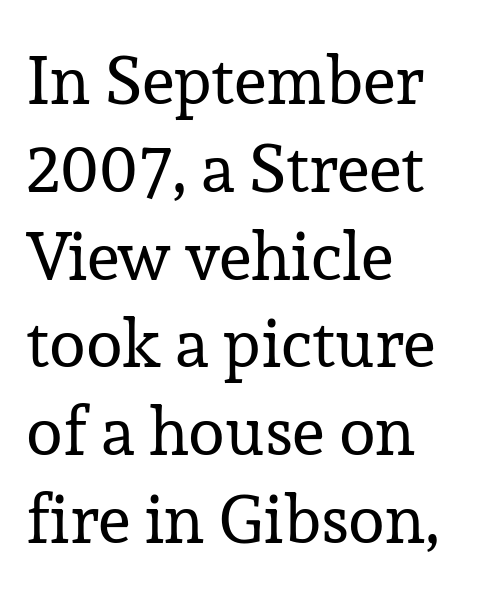
Q: Is the text bold? A: No.
Q: Is the text italic (slanted)? A: No, it is upright.
Q: Is the typeface a serif or a sans-serif typeface? A: Serif.
Q: Is the text underlined? A: No.
Q: How is the paragraph aligned? A: Left-aligned.
Q: Is the spacing between letters normal or unusually wide? A: Normal.
Q: Is the spacing between lines tight, normal or loose? A: Normal.
Q: Width (condensed, normal, or wide)? A: Normal.
Q: Stroke contrast? A: Low.
Q: x-height? A: Medium.
Q: Monospaced? A: No.
